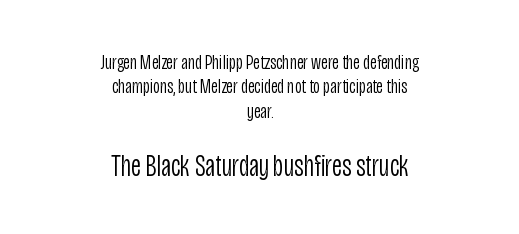
The image shows 31 px light, condensed sans-serif type, upright; set centered, line spacing 1.16x, normal letter spacing, not underlined; the second (bottom) block is 1.48x larger; low stroke contrast and a large x-height.
